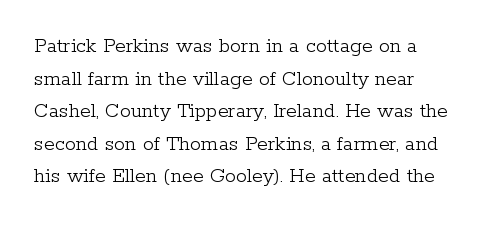
The image shows 22 px text type, upright; set normal line spacing (1.48x), normal letter spacing, not underlined.
